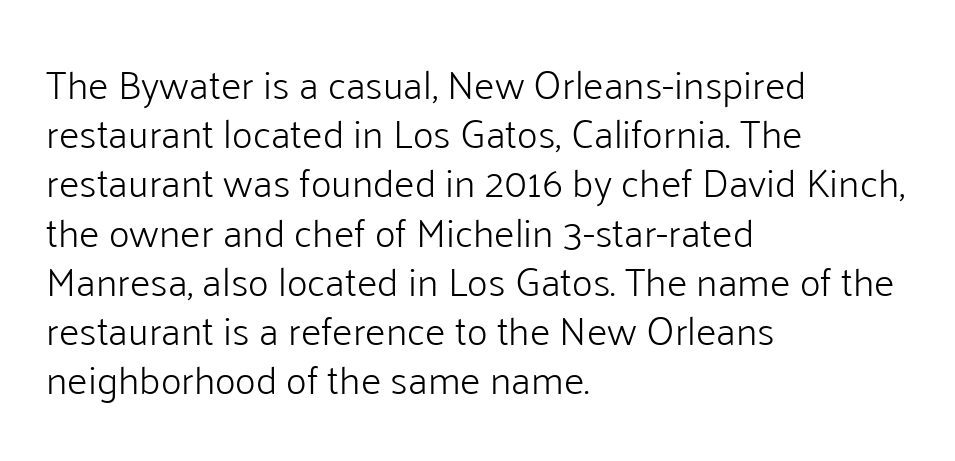
Inter-character spacing is left at the font's built-in metrics. Do the characters align in a grid? No, the font is proportional. The font's upright variant was chosen for this text. A bare baseline throughout the passage. Bold? No — there's no thickening of the strokes. The typeface chosen for these lines omits serifs.
